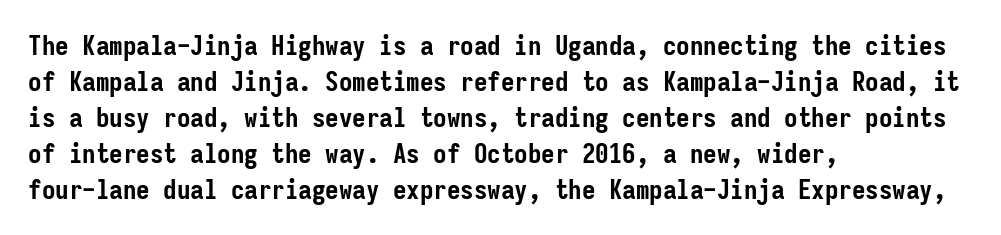
The image shows 27 px bold type, upright; set left-aligned, normal line spacing (1.33x), normal letter spacing, not underlined.
